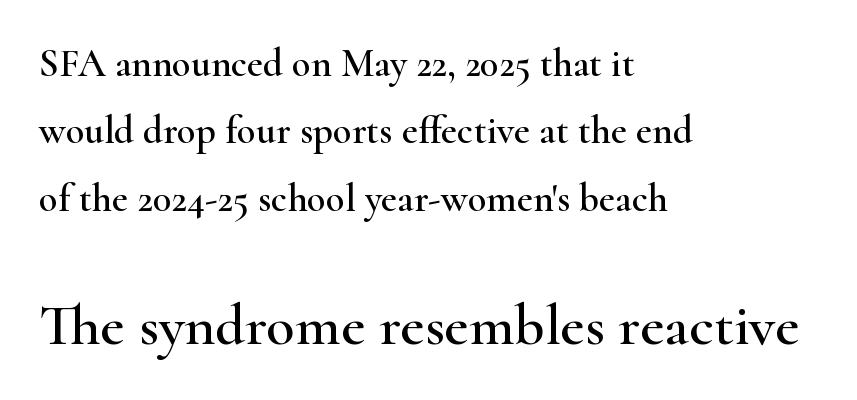
You can tell from the footed stems that serif type was used. Note the varied advance widths — an 'i' is clearly narrower than an 'm'. The second block has been scaled up relative to the first. The tracking reads as untouched default to a designer's eye.
